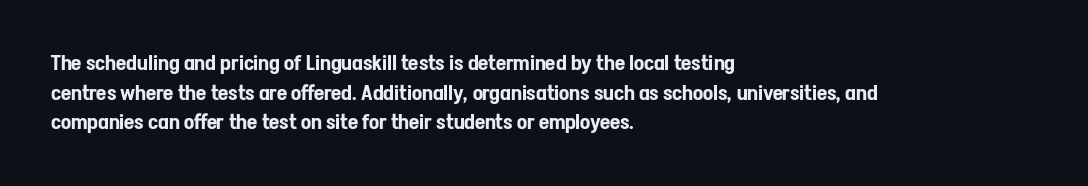
The image shows 21 px text type, upright; set left-aligned, normal line spacing (1.41x), normal letter spacing, not underlined.
